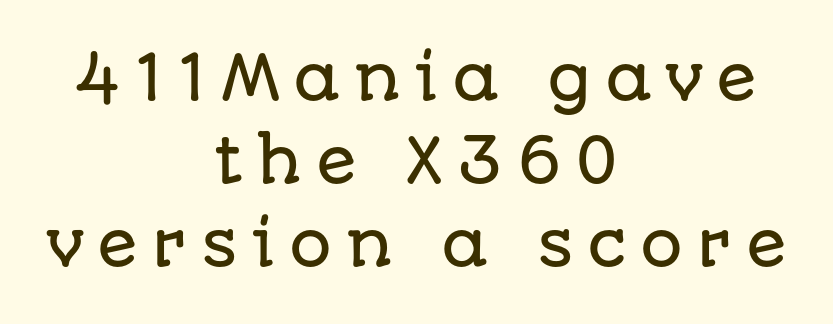
{"serif": "no", "italic": "no", "width": "normal", "stroke_contrast": "low", "x_height": "large", "monospaced": "no", "underline": "no", "align": "center", "line_spacing": "normal", "line_spacing_ratio": 1.38, "letter_spacing": "wide", "letter_spacing_em": 0.22, "glyph_px": 60}
